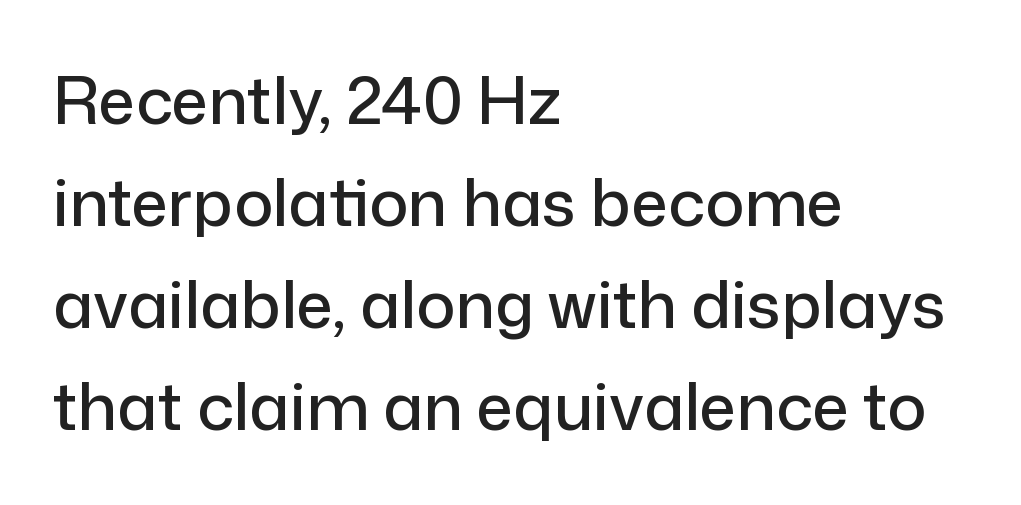
The rendering anchors every line to the left-hand side. This is the regular roman posture of the typeface. Varying glyph widths throughout — classic text-font behaviour. Plain, unruled lines of type.
